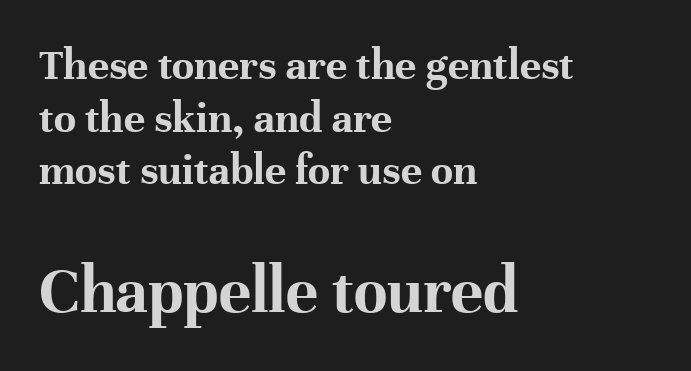
The image shows 68 px bold serif type, upright; set left-aligned, line spacing 1.17x, normal letter spacing, not underlined; the second (bottom) block is 1.51x larger; high stroke contrast and a medium x-height.
